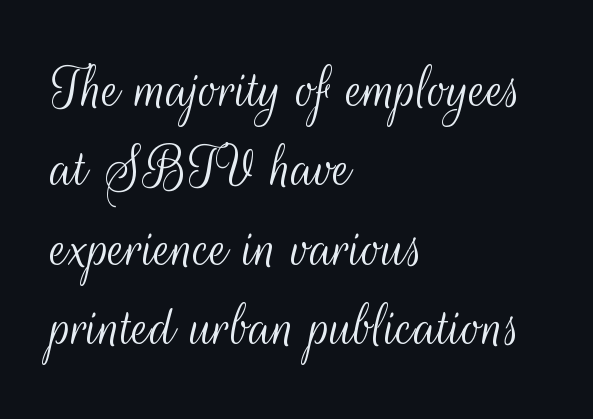
{"serif": "no", "bold": "no", "weight": "light", "width": "condensed", "stroke_contrast": "medium", "x_height": "small", "monospaced": "no", "underline": "no", "align": "left", "line_spacing_ratio": 1.24, "letter_spacing": "normal", "letter_spacing_em": 0.0, "glyph_px": 64}
